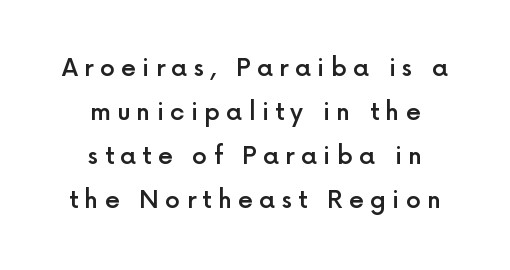
{"italic": "no", "bold": "semi", "underline": "no", "align": "center", "line_spacing_ratio": 1.83, "letter_spacing": "wide", "letter_spacing_em": 0.26, "glyph_px": 24}
